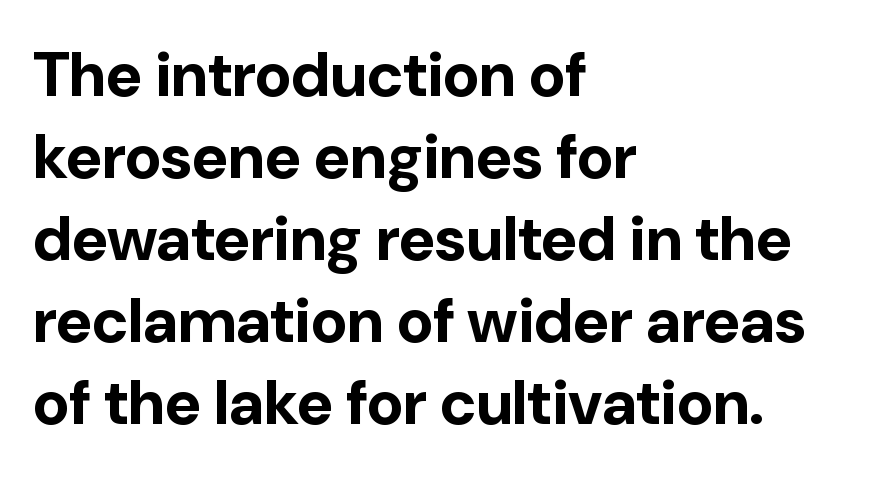
The image shows 63 px bold sans-serif type, upright; set left-aligned, normal line spacing (1.3x), normal letter spacing, not underlined; low stroke contrast and a medium x-height.
